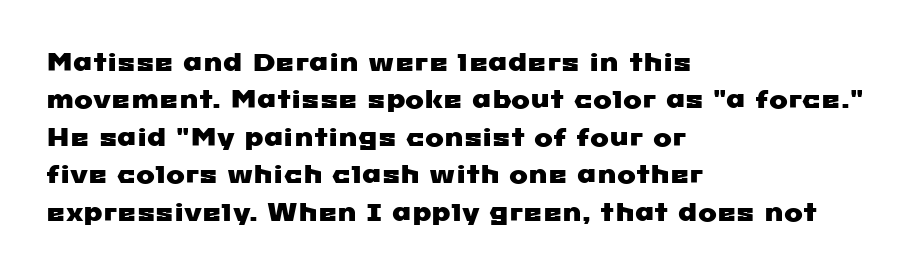
What's the leading like? Ordinary, nothing unusual. Default kerning and tracking; the words read as compact shapes. The foot of each line stays bare and open. Compared with a centered layout, this one pins lines to the left instead.
